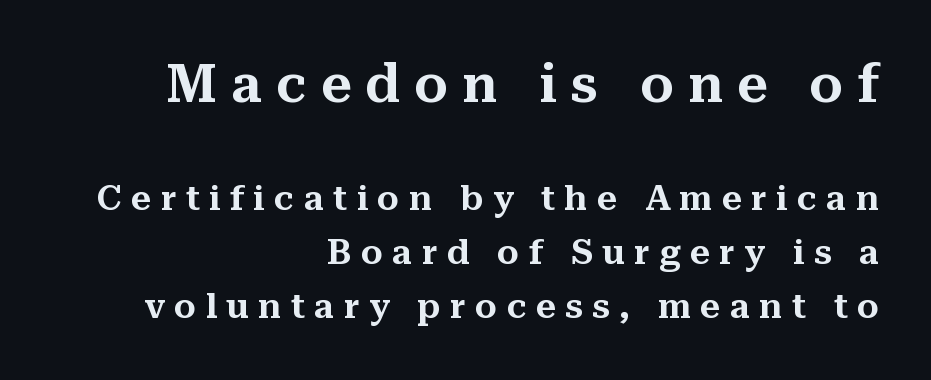
The rendering uses a moderate line-height, typical for paragraphs. Between one letter and the next there's a generous, obvious gap. The upper block of text is set noticeably larger than the block beneath it. A typesetter would label this face a serif. The type sits square on the baseline with zero lean. Varying glyph widths throughout — classic text-font behaviour.
